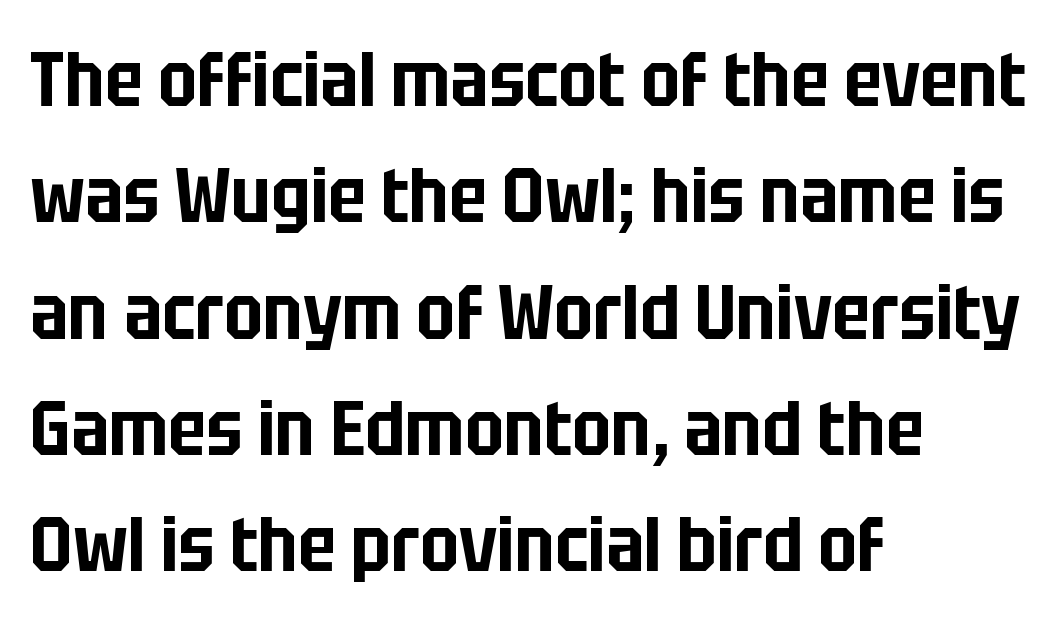
Q: Is the text italic (slanted)? A: No, it is upright.
Q: Is the typeface a serif or a sans-serif typeface? A: Sans-serif.
Q: Is the text underlined? A: No.
Q: How is the paragraph aligned? A: Left-aligned.
Q: Is the spacing between letters normal or unusually wide? A: Normal.
Q: Is the spacing between lines tight, normal or loose? A: Normal.
Q: Width (condensed, normal, or wide)? A: Condensed.
Q: Stroke contrast? A: Low.
Q: x-height? A: Large.
Q: Monospaced? A: No.
